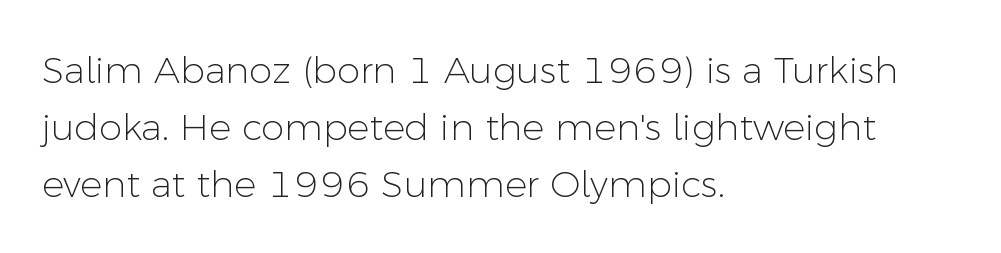
The image shows 37 px light sans-serif type, upright; set left-aligned, normal line spacing (1.54x), normal letter spacing, not underlined; low stroke contrast and a medium x-height.
